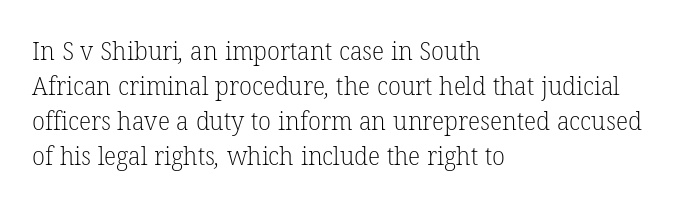
{"bold": "no", "underline": "no", "align": "left", "line_spacing": "normal", "line_spacing_ratio": 1.35, "letter_spacing": "normal", "letter_spacing_em": 0.0, "glyph_px": 26}
